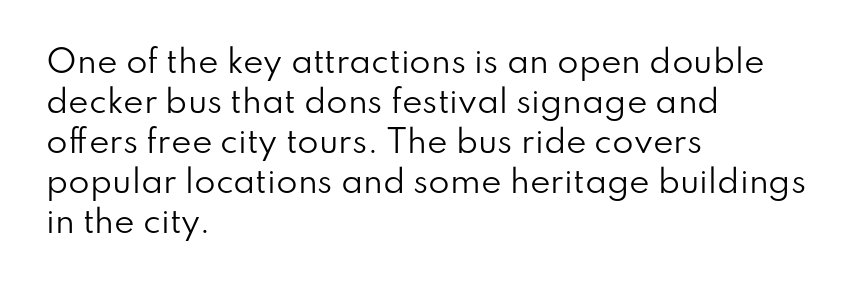
{"serif": "no", "italic": "no", "bold": "no", "weight": "regular", "width": "normal", "stroke_contrast": "low", "x_height": "small", "monospaced": "no", "underline": "no", "align": "left", "line_spacing": "normal", "line_spacing_ratio": 1.29, "letter_spacing": "normal", "letter_spacing_em": 0.0, "glyph_px": 31}
